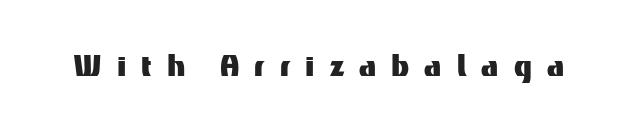
{"serif": "no", "italic": "no", "width": "normal", "stroke_contrast": "medium", "x_height": "medium", "monospaced": "no", "underline": "no", "letter_spacing": "wide", "letter_spacing_em": 0.41, "glyph_px": 37}
